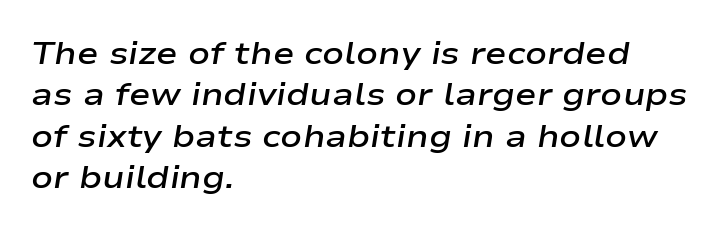
Q: Is the text bold? A: Semi-bold.
Q: Is the text italic (slanted)? A: Yes, it leans right by about 9 degrees.
Q: Is the text underlined? A: No.
Q: How is the paragraph aligned? A: Left-aligned.
Q: Is the spacing between letters normal or unusually wide? A: Normal.
Q: Is the spacing between lines tight, normal or loose? A: Normal.
Q: Width (condensed, normal, or wide)? A: Wide.
Q: Stroke contrast? A: Low.
Q: x-height? A: Medium.
Q: Monospaced? A: No.
